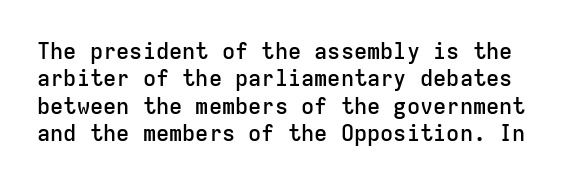
Q: Is the text bold? A: Semi-bold.
Q: Is the text italic (slanted)? A: No, it is upright.
Q: Is the text underlined? A: No.
Q: Is the spacing between letters normal or unusually wide? A: Normal.
Q: Is the spacing between lines tight, normal or loose? A: Normal.
